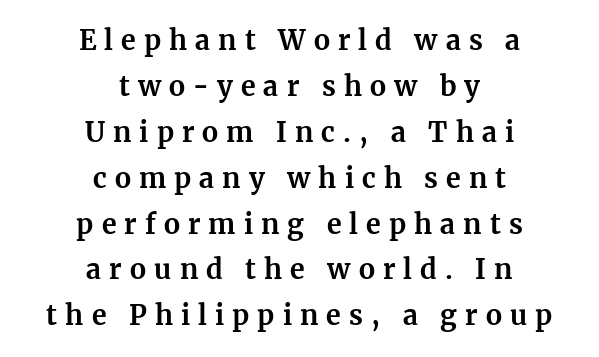
The image shows 27 px bold type, upright; set centered, normal line spacing (1.7x), unusually wide letter spacing (+0.3 em), not underlined.
